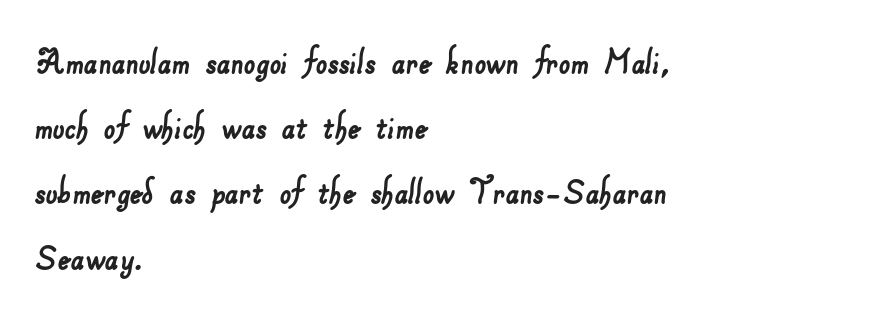
{"serif": "no", "width": "normal", "stroke_contrast": "low", "x_height": "small", "monospaced": "no", "underline": "no", "align": "left", "line_spacing": "normal", "line_spacing_ratio": 1.59, "letter_spacing": "normal", "letter_spacing_em": 0.0, "glyph_px": 41}
